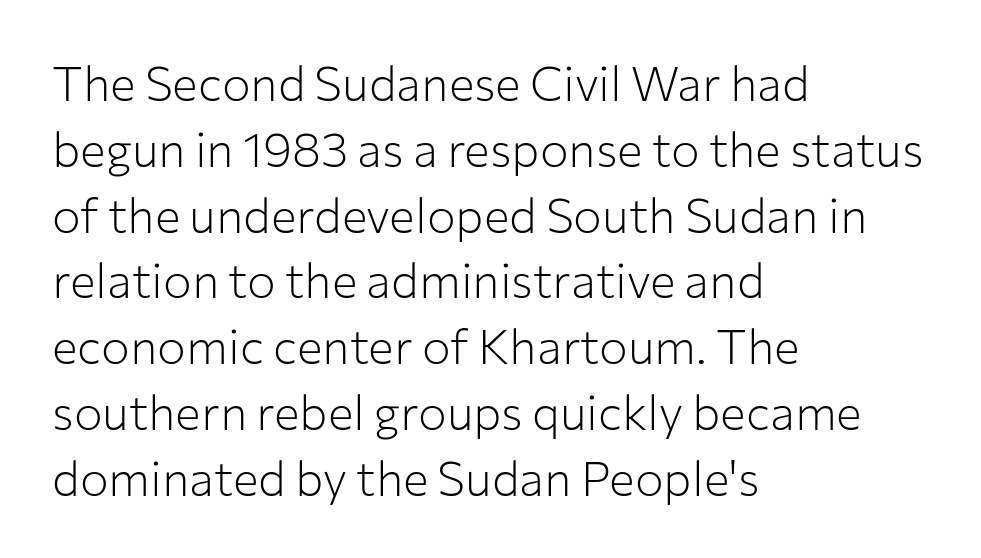
{"serif": "no", "italic": "no", "bold": "no", "weight": "light", "width": "normal", "stroke_contrast": "low", "x_height": "medium", "monospaced": "no", "underline": "no", "align": "left", "line_spacing": "normal", "line_spacing_ratio": 1.37, "letter_spacing": "normal", "letter_spacing_em": 0.0, "glyph_px": 48}
